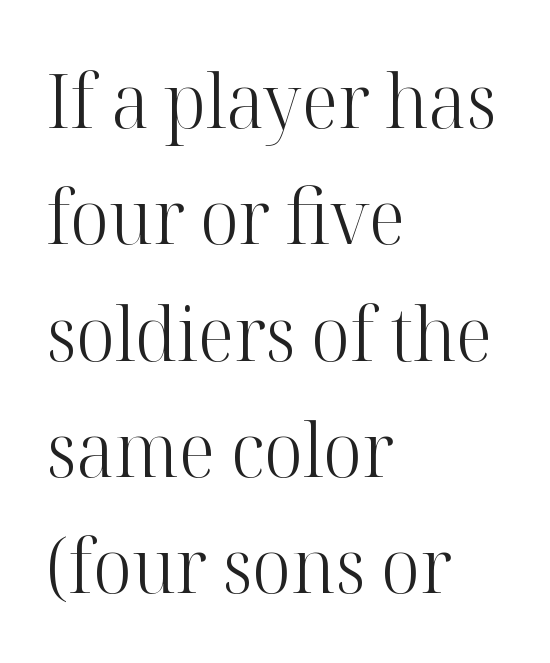
Q: Is the text bold? A: No.
Q: Is the text italic (slanted)? A: No, it is upright.
Q: Is the typeface a serif or a sans-serif typeface? A: Serif.
Q: Is the text underlined? A: No.
Q: How is the paragraph aligned? A: Left-aligned.
Q: Is the spacing between letters normal or unusually wide? A: Normal.
Q: Is the spacing between lines tight, normal or loose? A: Normal.
Q: Width (condensed, normal, or wide)? A: Normal.
Q: Stroke contrast? A: High.
Q: x-height? A: Medium.
Q: Monospaced? A: No.
